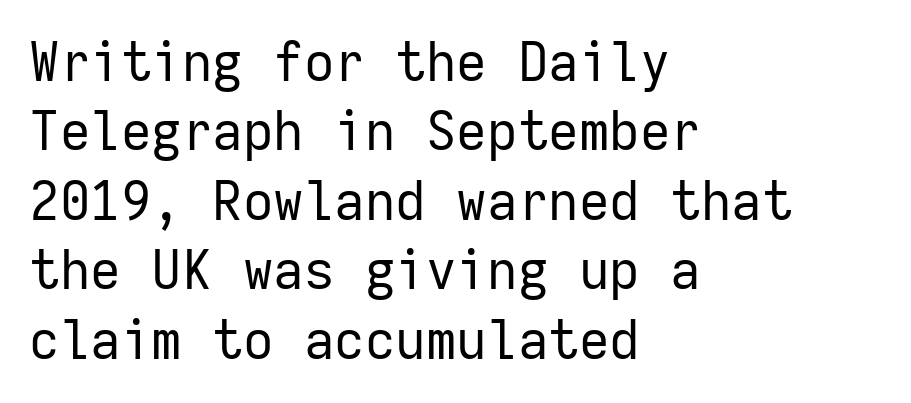
This rendering features lettering with no underline. Fixed-width glyphs throughout — classic coding-font behaviour. Students, note that the glyphs here touch the page at normal intervals. Compared with a centered layout, this one pins lines to the left instead.
